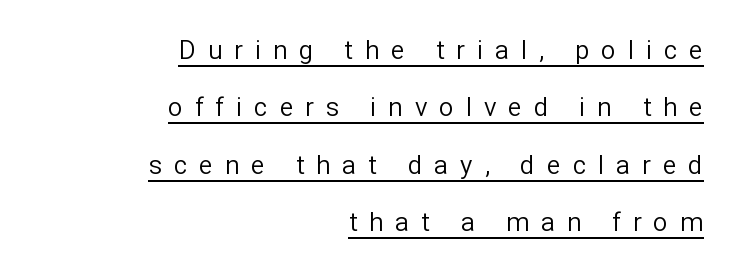
Weight: in the light-to-regular range. Has an underline been added? It has. The designer dialed line spacing up above the default. Honestly, the letter spacing is so wide it's the main thing you notice. Rendered with straight, roman letterforms.
